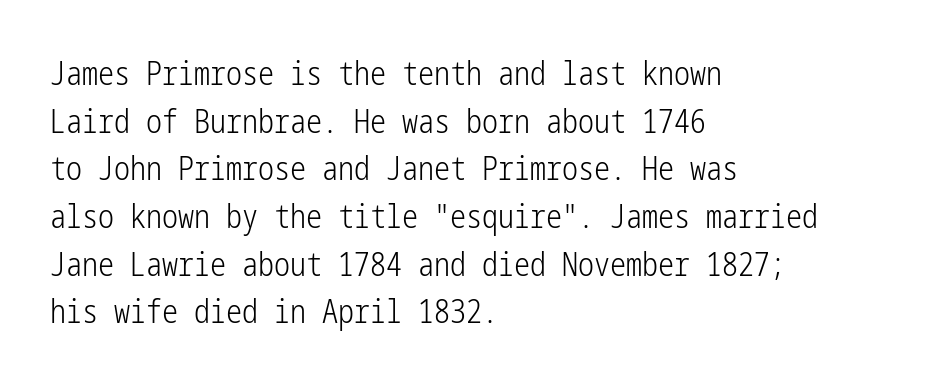
Weight: not bold — regular or lighter. Visually the block forms a straight wall on the left and a jagged coastline on the right. Beneath every word, the page is bare. When letters stand straight like this, we call the style roman or upright. Spacing between characters is what you'd get straight out of the box. Line spacing here is normal.
